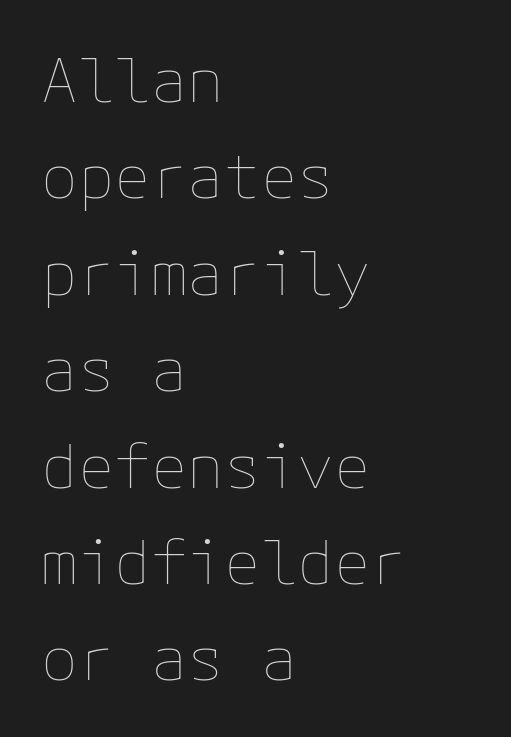
{"italic": "no", "bold": "no", "weight": "thin", "width": "normal", "stroke_contrast": "low", "x_height": "medium", "underline": "no", "align": "left", "line_spacing": "normal", "line_spacing_ratio": 1.58, "letter_spacing": "normal", "letter_spacing_em": 0.0, "glyph_px": 61}
